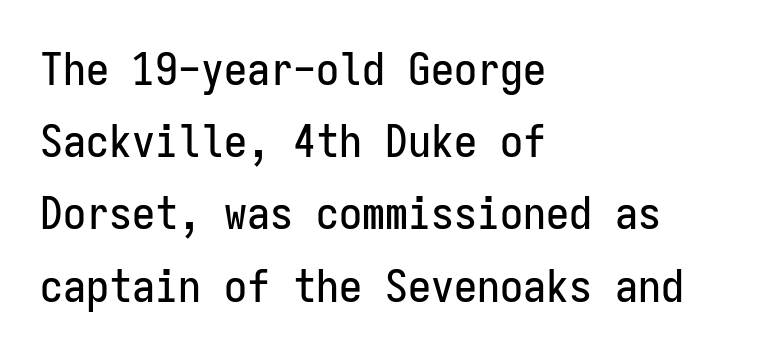
Q: Is the text italic (slanted)? A: No, it is upright.
Q: Is the typeface a serif or a sans-serif typeface? A: Sans-serif.
Q: Is the text underlined? A: No.
Q: How is the paragraph aligned? A: Left-aligned.
Q: Is the spacing between letters normal or unusually wide? A: Normal.
Q: Is the spacing between lines tight, normal or loose? A: Normal.
Q: Width (condensed, normal, or wide)? A: Condensed.
Q: Stroke contrast? A: Low.
Q: x-height? A: Medium.
Q: Monospaced? A: Yes.
